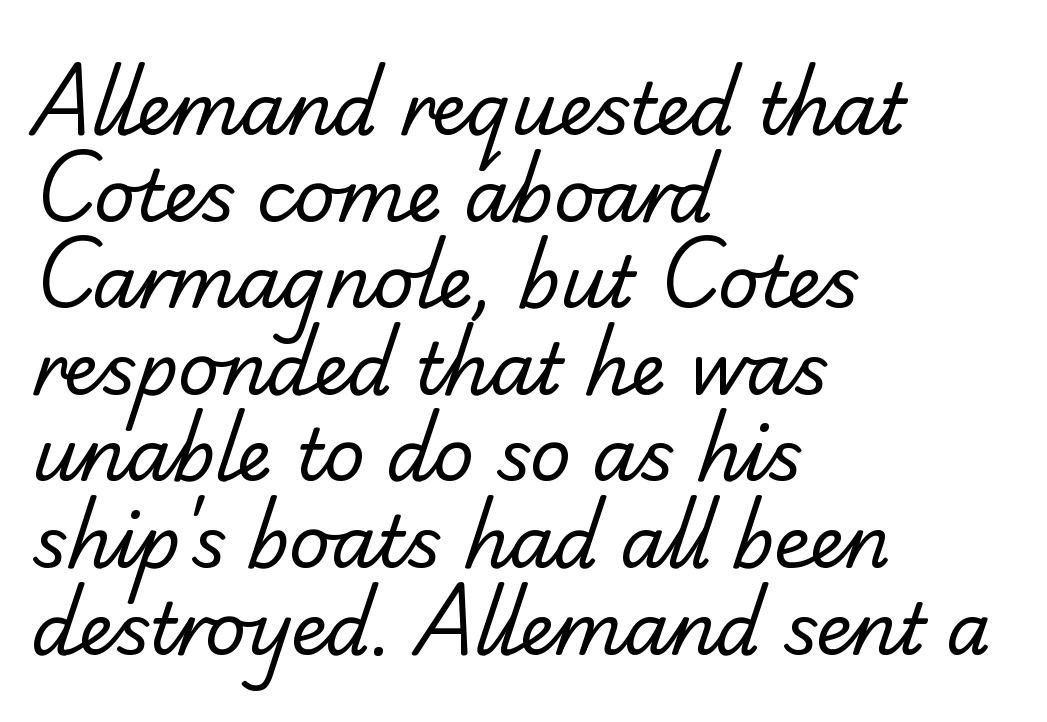
Is this a sans? No — the strokes have serifs. Short and long lines alike share a common starting point at left. Observe the ordinary spacing: letters are neighbours, not strangers. Beneath every word, the page is bare. This sample has the flowing, uneven cadence of proportional lettering.
